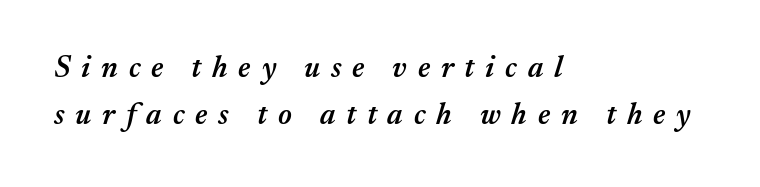
The image shows 30 px semibold type, italic (leaning right); set left-aligned, normal line spacing (1.57x), unusually wide letter spacing (+0.36 em), not underlined; medium stroke contrast and a medium x-height.
